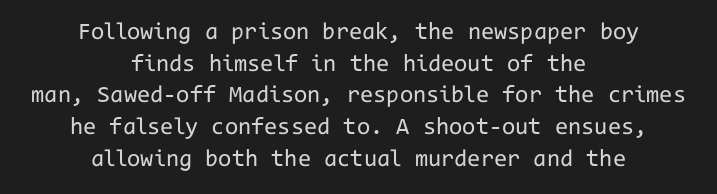
The horizontal fit of the characters is conventional and even. Posture: upright roman. The passage shown is not bold in any degree. The specimen omits any rule beneath the text block's lines. A typesetter would call this leading conventional body-copy spacing.
